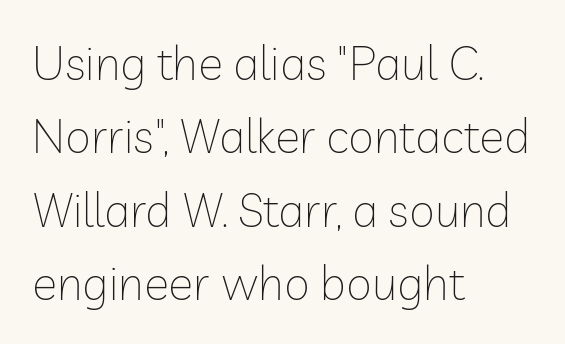
The image shows 47 px thin sans-serif type, upright; set left-aligned, normal line spacing (1.56x), normal letter spacing, not underlined; low stroke contrast and a medium x-height.
